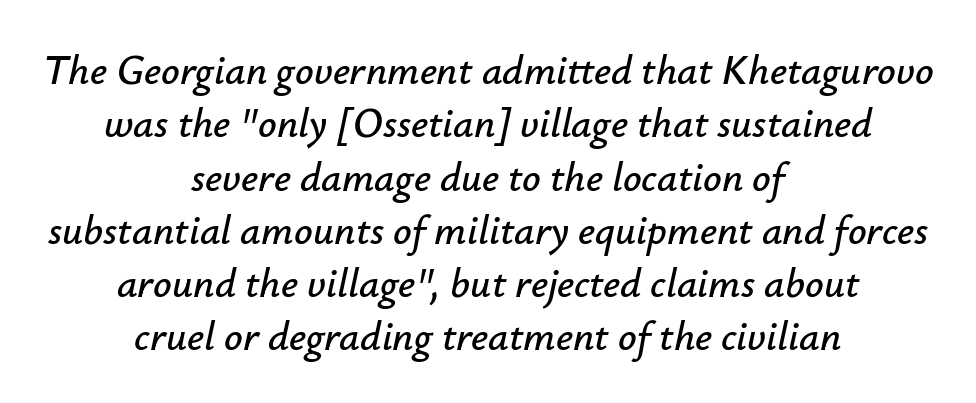
Q: Is the text italic (slanted)? A: Yes, it leans right by about 12 degrees.
Q: Is the text underlined? A: No.
Q: How is the paragraph aligned? A: Centered.
Q: Is the spacing between letters normal or unusually wide? A: Normal.
Q: Is the spacing between lines tight, normal or loose? A: Normal.
Q: Width (condensed, normal, or wide)? A: Normal.
Q: Stroke contrast? A: Low.
Q: x-height? A: Small.
Q: Monospaced? A: No.
